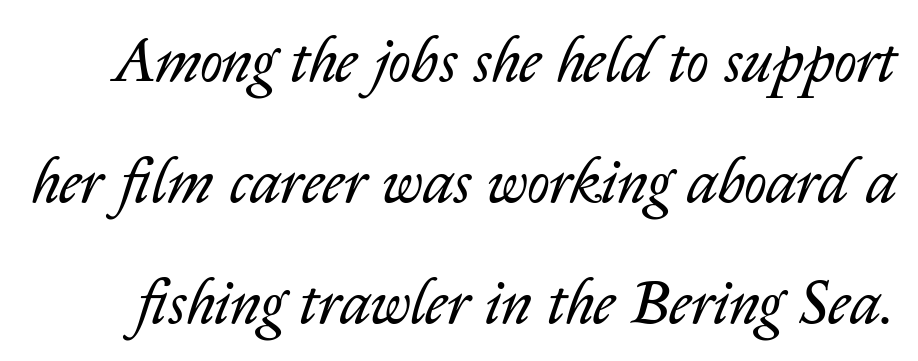
{"italic": "yes", "lean": "right", "slant_degrees": 14, "bold": "no", "weight": "regular", "width": "normal", "stroke_contrast": "low", "x_height": "medium", "monospaced": "no", "underline": "no", "line_spacing": "loose", "line_spacing_ratio": 1.95, "letter_spacing": "normal", "letter_spacing_em": 0.0, "glyph_px": 62}
